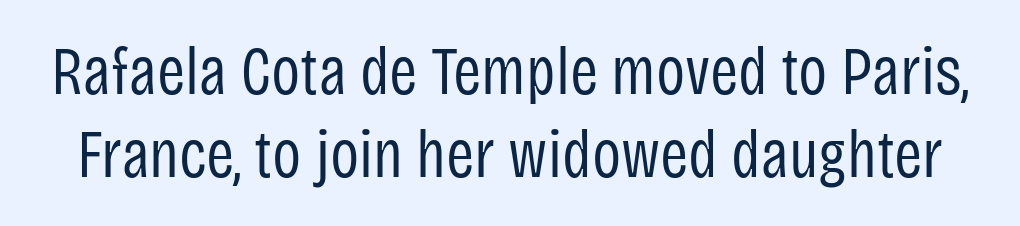
The image shows 68 px regular-weight, condensed sans-serif type, upright; set line spacing 1.22x, normal letter spacing, not underlined; low stroke contrast and a large x-height.
